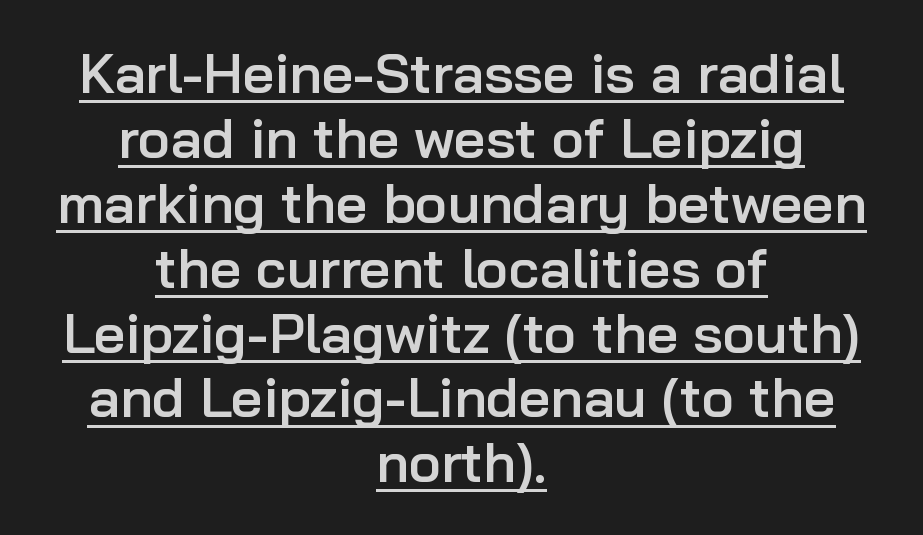
{"serif": "no", "italic": "no", "bold": "semi", "weight": "semibold", "width": "normal", "stroke_contrast": "low", "x_height": "medium", "monospaced": "no", "underline": "yes", "align": "center", "line_spacing_ratio": 1.18, "letter_spacing": "normal", "letter_spacing_em": 0.0, "glyph_px": 55}
